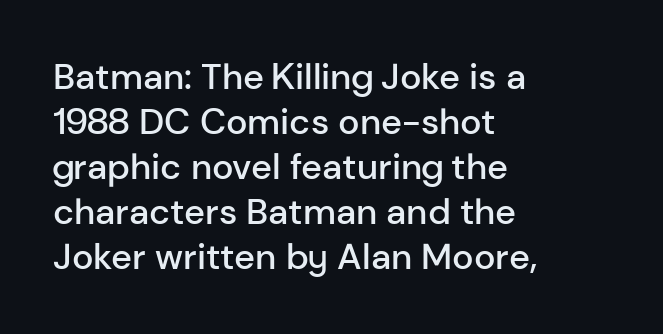
{"serif": "no", "italic": "no", "bold": "semi", "weight": "semibold", "width": "normal", "stroke_contrast": "low", "x_height": "medium", "monospaced": "no", "underline": "no", "align": "left", "line_spacing": "normal", "line_spacing_ratio": 1.25, "letter_spacing": "normal", "letter_spacing_em": 0.0, "glyph_px": 36}
